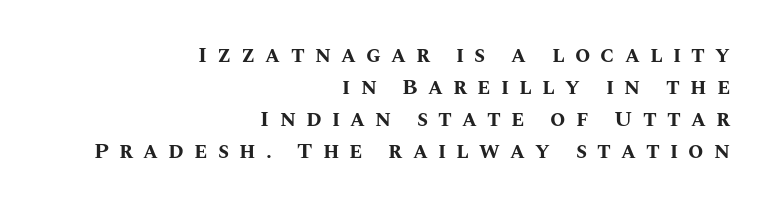
The image shows 22 px bold type, upright; set right-aligned, normal line spacing (1.45x), unusually wide letter spacing (+0.46 em), not underlined.
